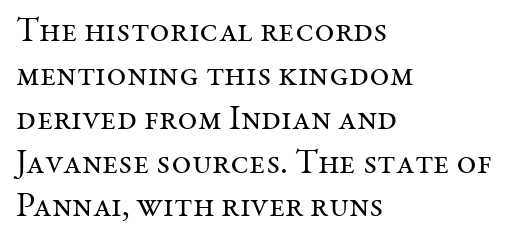
The face looks like a standard text weight, possibly lighter. Proportional: the letters do not fall into vertical columns. A typesetter would call this zero additional tracking. The block of text has a typical density, with ordinary space between rows. The typography opts for an upright posture over an oblique one.
